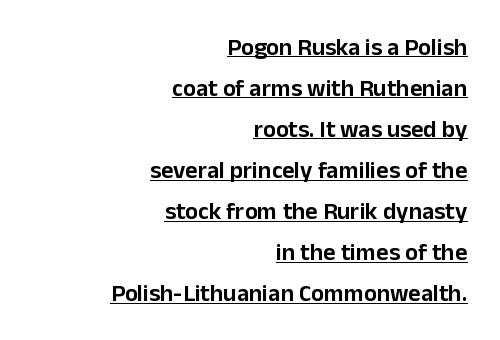
Q: Is the text italic (slanted)? A: No, it is upright.
Q: Is the text underlined? A: Yes.
Q: How is the paragraph aligned? A: Right-aligned.
Q: Is the spacing between letters normal or unusually wide? A: Normal.
